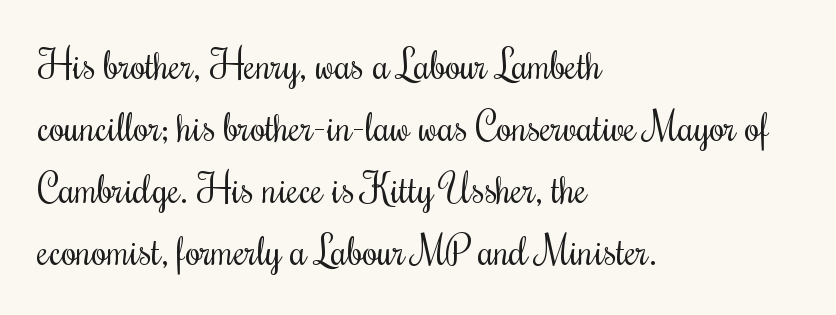
{"serif": "yes", "bold": "no", "weight": "regular", "width": "condensed", "stroke_contrast": "medium", "x_height": "small", "monospaced": "no", "underline": "no", "align": "left", "line_spacing": "normal", "line_spacing_ratio": 1.59, "letter_spacing": "normal", "letter_spacing_em": 0.0, "glyph_px": 39}
